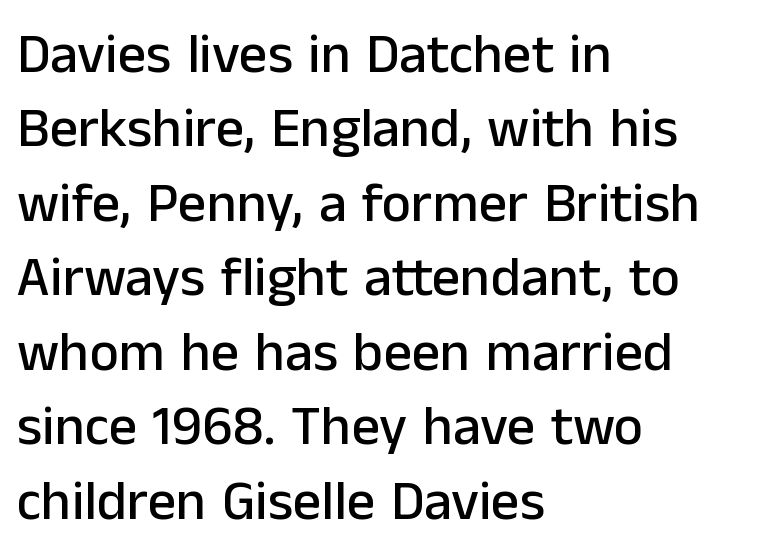
{"serif": "no", "italic": "no", "width": "normal", "stroke_contrast": "low", "x_height": "medium", "monospaced": "no", "underline": "no", "align": "left", "line_spacing": "normal", "line_spacing_ratio": 1.33, "letter_spacing": "normal", "letter_spacing_em": 0.0, "glyph_px": 56}
